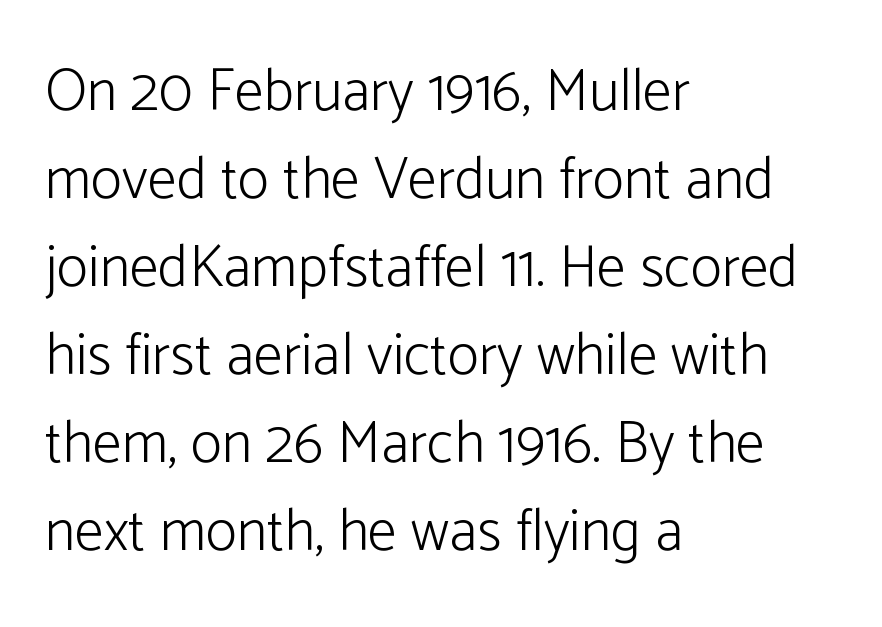
The image shows 59 px light sans-serif type, upright; set left-aligned, normal line spacing (1.49x), normal letter spacing, not underlined; low stroke contrast and a medium x-height.
